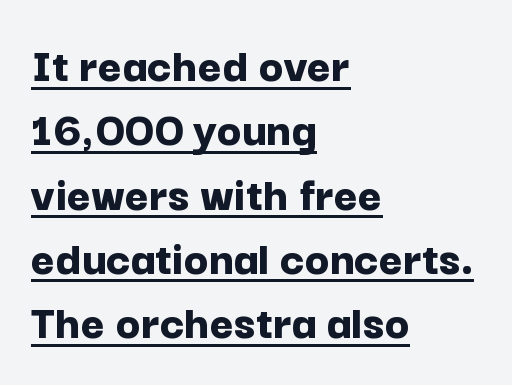
{"serif": "no", "italic": "no", "bold": "yes", "weight": "bold", "width": "normal", "stroke_contrast": "low", "x_height": "medium", "monospaced": "no", "underline": "yes", "align": "left", "line_spacing": "normal", "line_spacing_ratio": 1.26, "letter_spacing": "normal", "letter_spacing_em": 0.0, "glyph_px": 51}
